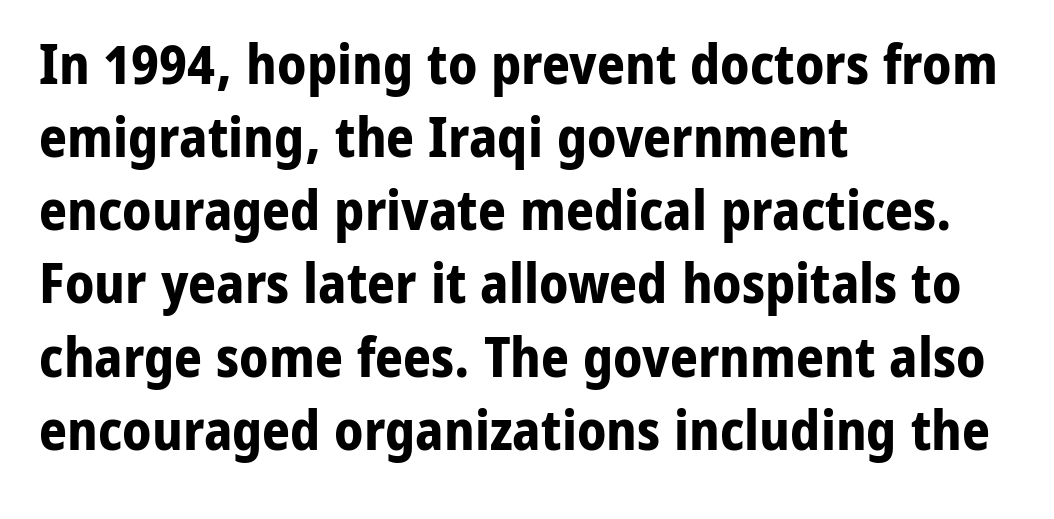
Glance below the letters and you will spot only blank space. Characters follow at the spacing the type designer built in. Character widths vary here, with narrow letters taking less room than wide ones. Rendered with straight, roman letterforms. Examine the stroke ends and you'll find no serifs.
